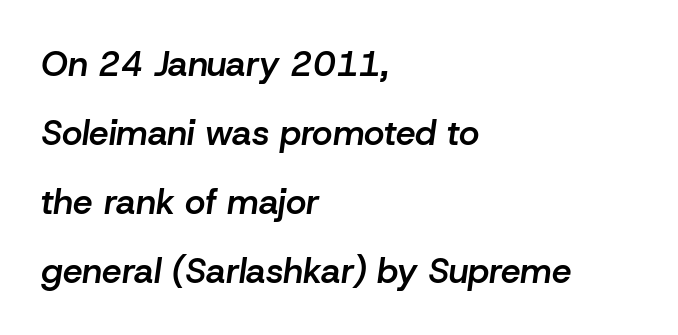
The image shows 35 px semibold type, italic (leaning right); set left-aligned, loose line spacing (1.97x), normal letter spacing, not underlined; low stroke contrast and a medium x-height.
